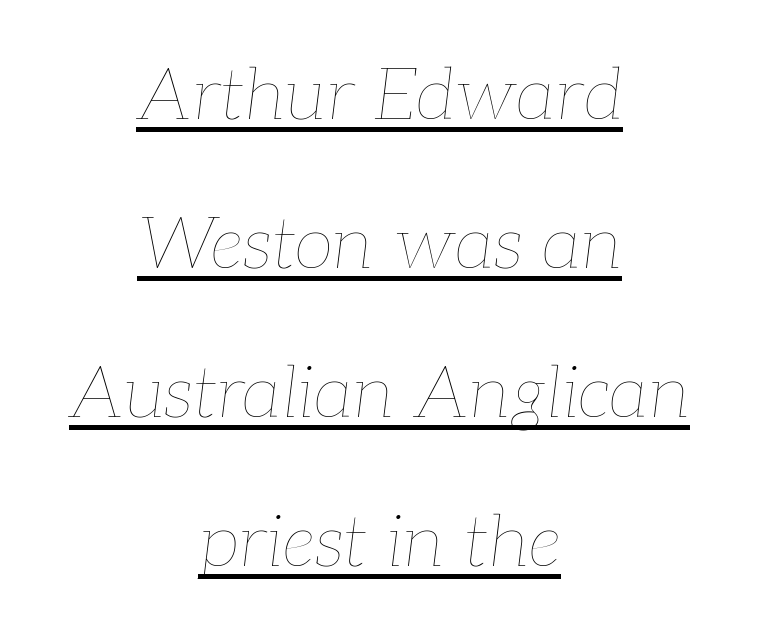
{"italic": "yes", "lean": "right", "slant_degrees": 7, "bold": "no", "weight": "thin", "width": "normal", "stroke_contrast": "low", "x_height": "medium", "monospaced": "no", "underline": "yes", "align": "center", "line_spacing": "loose", "line_spacing_ratio": 2.07, "letter_spacing": "normal", "letter_spacing_em": 0.0, "glyph_px": 72}
